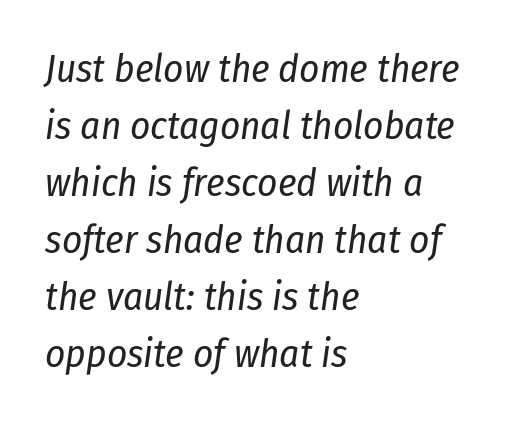
Q: Is the text bold? A: No.
Q: Is the text italic (slanted)? A: Yes, it leans right by about 8 degrees.
Q: Is the text underlined? A: No.
Q: How is the paragraph aligned? A: Left-aligned.
Q: Is the spacing between letters normal or unusually wide? A: Normal.
Q: Is the spacing between lines tight, normal or loose? A: Normal.
Q: Width (condensed, normal, or wide)? A: Condensed.
Q: Stroke contrast? A: Low.
Q: x-height? A: Medium.
Q: Monospaced? A: No.
